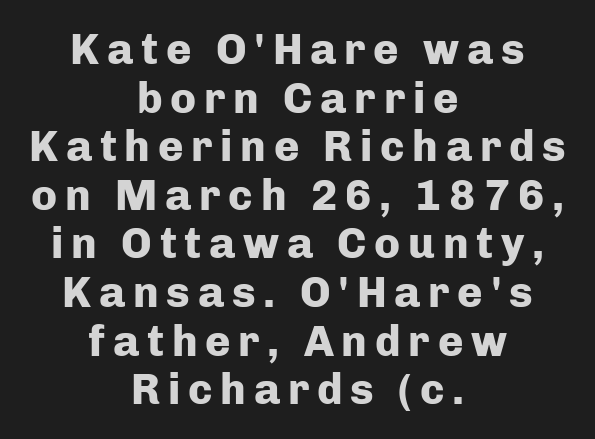
Does the type have serifs? No, each stem ends abruptly. Both edges are ragged and mirror each other, which tells us the setting is centered. This block would grow much taller if given ordinary leading; it's compressed now. The specimen omits any rule beneath the text block's lines. Ordinary non-slanted type is in use.
